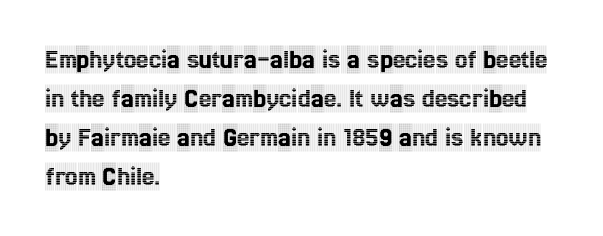
Quick note: interline space is typical. Every stem runs plumb, perpendicular to the baseline. The specimen omits any rule beneath the text block's lines. Alignment: flush left. The type is set solid horizontally, with unmodified tracking. Little horizontal feet cap the strokes, marking this as serif type.
